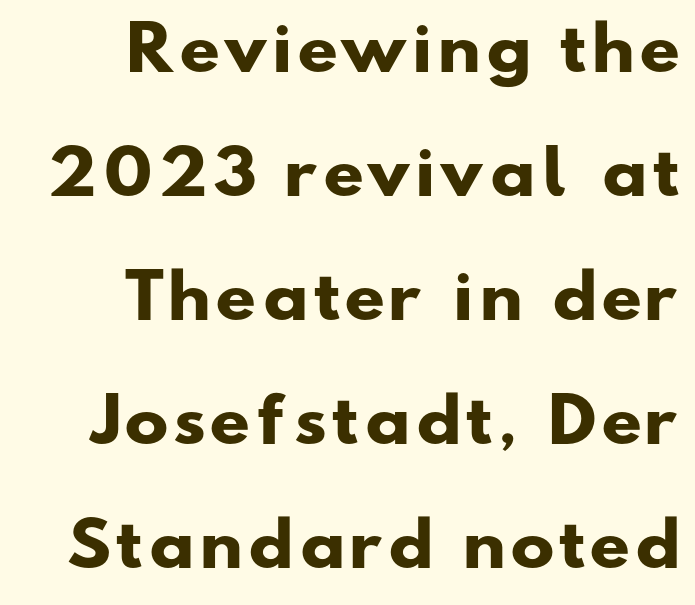
{"serif": "no", "bold": "yes", "weight": "heavy", "width": "wide", "stroke_contrast": "low", "x_height": "small", "monospaced": "no", "underline": "no", "align": "right", "line_spacing": "loose", "line_spacing_ratio": 2.1, "glyph_px": 59}
